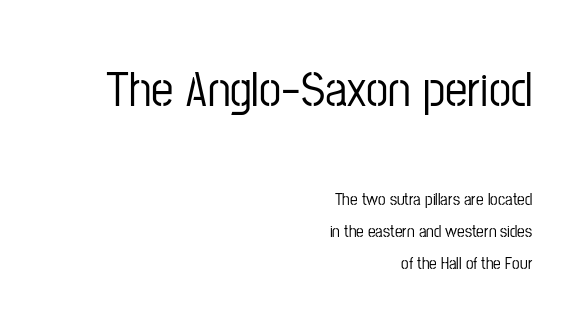
The text was rendered using a sans face with plain stroke endings. These two chunks differ in scale, with the top chunk taking the larger measure. The area under the type is left untouched. Every row of glyphs terminates at an identical x-position on the right.
